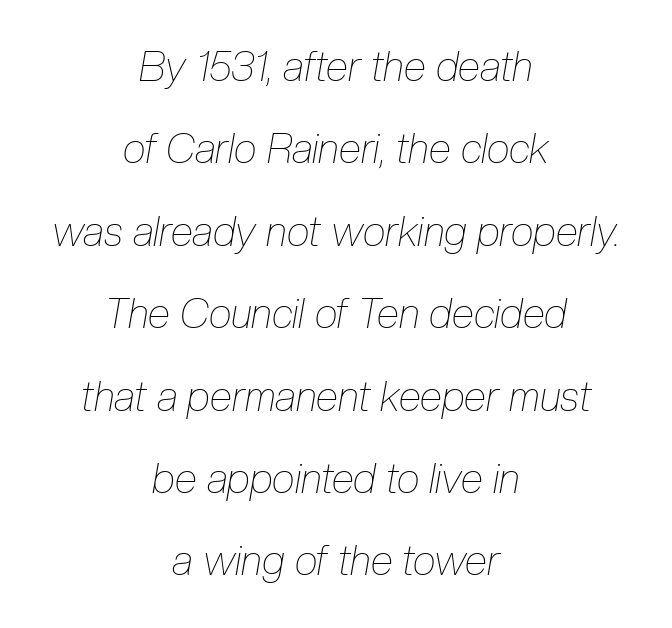
These lines are rendered in a variable-pitch font. The block of text is sparse from top to bottom, with ample space between rows. Slant detected: the letters are inclined. These lines are centered, leaving both edges ragged. Compared with typical body copy, the letter spacing here is the same. Check under the words: just untouched page.
